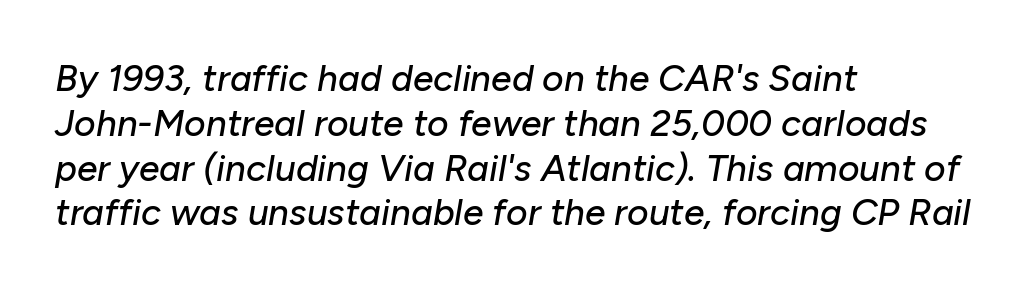
{"italic": "yes", "lean": "right", "slant_degrees": 10, "width": "normal", "stroke_contrast": "low", "x_height": "medium", "monospaced": "no", "underline": "no", "align": "left", "line_spacing_ratio": 1.21, "letter_spacing": "normal", "letter_spacing_em": 0.0, "glyph_px": 37}
